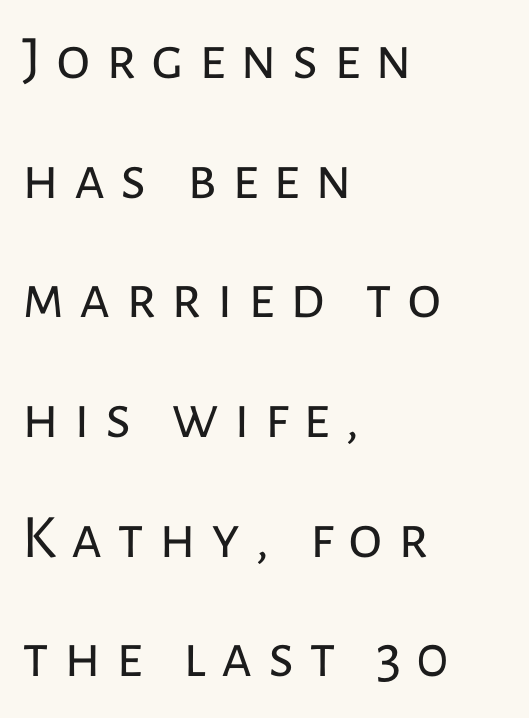
The image shows 62 px regular-weight sans-serif type, upright; set left-aligned, loose line spacing (1.93x), unusually wide letter spacing (+0.24 em), not underlined; low stroke contrast and a medium x-height.
